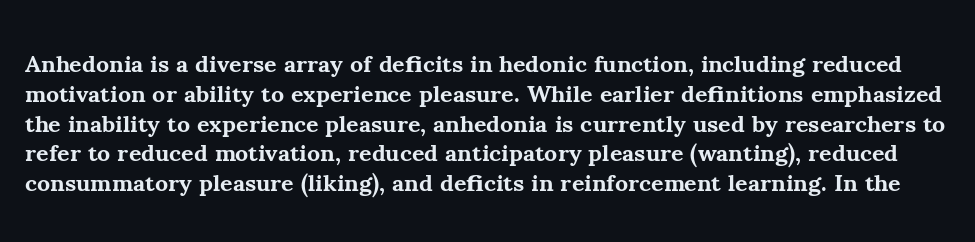
Q: Is the text bold? A: Yes.
Q: Is the text italic (slanted)? A: No, it is upright.
Q: Is the text underlined? A: No.
Q: Is the spacing between letters normal or unusually wide? A: Normal.
